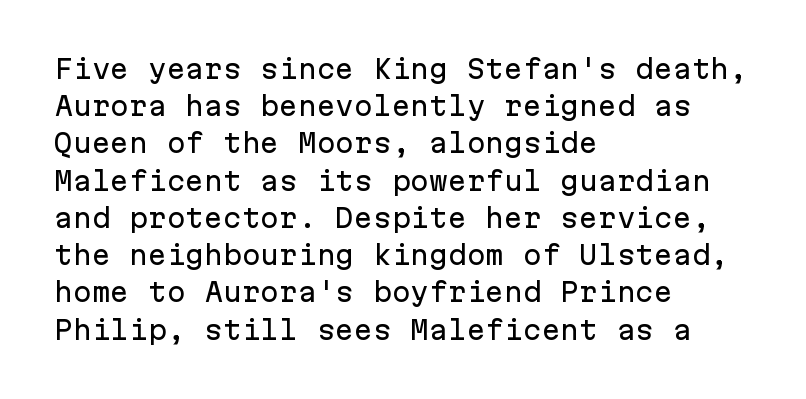
Designer's note — italics off, roman on. Compared with typical paragraphs, the rows here are spaced about the same. No word sits above an underline. Left-aligned paragraph, ragged on the right. This sample uses plain, unmodified letter spacing.
